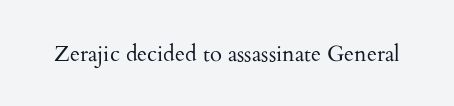
The image shows 22 px text type, upright; set normal letter spacing, not underlined.
